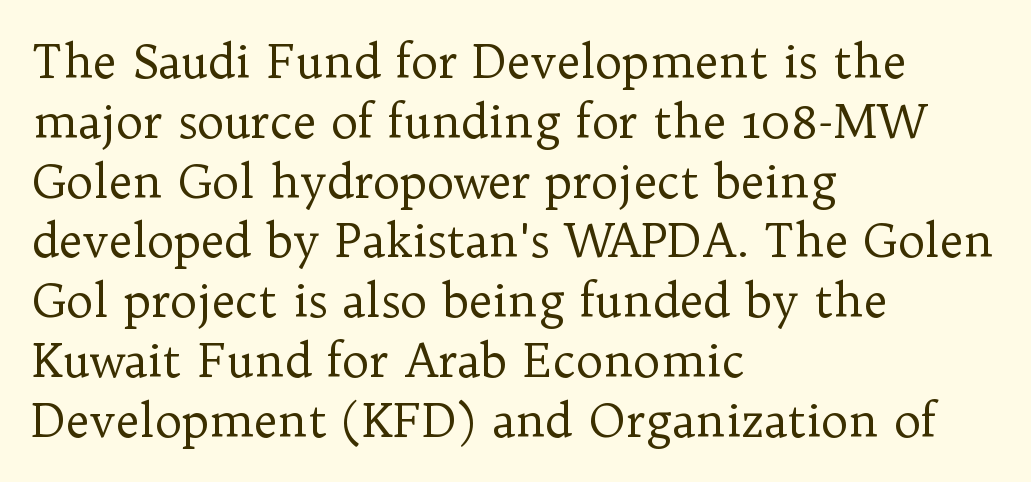
The font family rendered here belongs to the serif group. The leading is moderate, giving the passage an even texture. Clear beneath every line of the passage. Default kerning and tracking; the words read as compact shapes. The lettering stays uniformly vertical, giving the passage a roman look. Summary of weight: not heavy and not bold.
